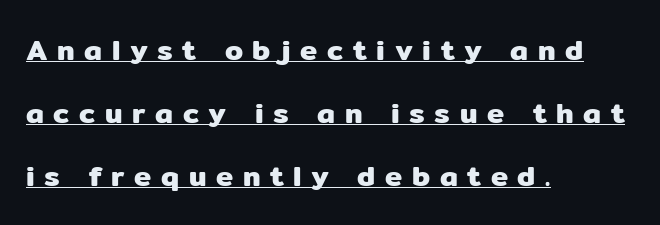
The image shows 29 px sans-serif type, upright; set left-aligned, loose line spacing (2.17x), unusually wide letter spacing (+0.33 em), underlined; low stroke contrast and a medium x-height.
